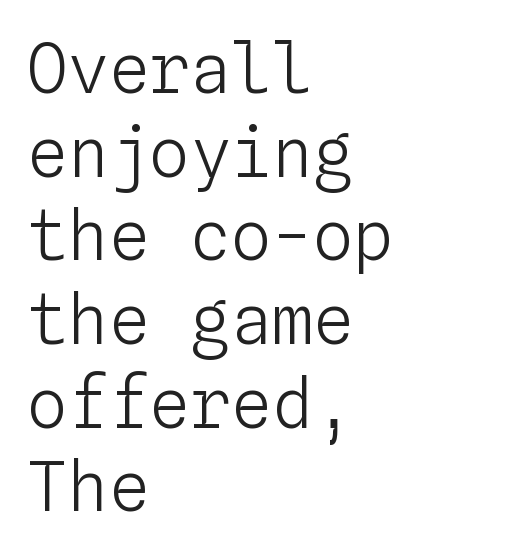
This rendering uses left alignment, leaving the right contour irregular. This rendering leaves character spacing at its baseline value. The typesetting does not lean heavy: it is not bold. The letters stand straight up with perfectly vertical stems. The words here are not underlined.
